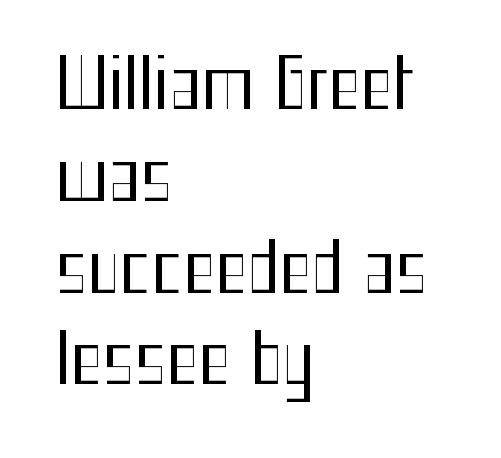
Spacing verdict: proportional, widths tailored to each character. The rendering shows plain stroke endings on the letterforms — a sans-serif design. The lines in this sample share a left origin and differ only in where they stop. The font is comparable to plain body text, perhaps lighter. Leading matches the norm, producing a regular column.
